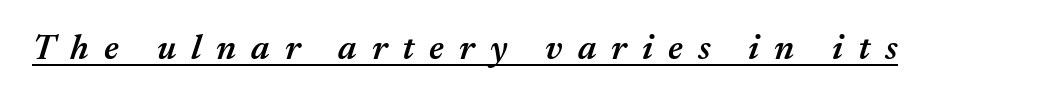
The image shows 36 px semibold type, italic (leaning right); set unusually wide letter spacing (+0.42 em), underlined; medium stroke contrast and a medium x-height.
